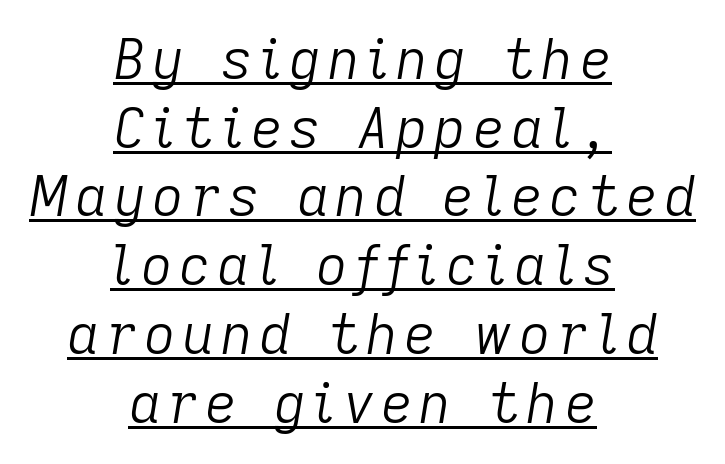
Q: Is the text bold? A: No.
Q: Is the text italic (slanted)? A: Yes, it leans right by about 9 degrees.
Q: Is the text underlined? A: Yes.
Q: How is the paragraph aligned? A: Centered.
Q: Is the spacing between lines tight, normal or loose? A: Normal.
Q: Width (condensed, normal, or wide)? A: Normal.
Q: Stroke contrast? A: Low.
Q: x-height? A: Medium.
Q: Monospaced? A: No.
